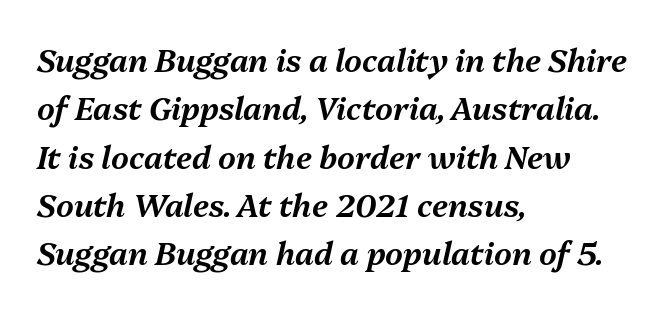
Q: Is the text italic (slanted)? A: Yes, it leans right by about 13 degrees.
Q: Is the text underlined? A: No.
Q: How is the paragraph aligned? A: Left-aligned.
Q: Is the spacing between letters normal or unusually wide? A: Normal.
Q: Is the spacing between lines tight, normal or loose? A: Normal.
Q: Width (condensed, normal, or wide)? A: Normal.
Q: Stroke contrast? A: Medium.
Q: x-height? A: Medium.
Q: Monospaced? A: No.
